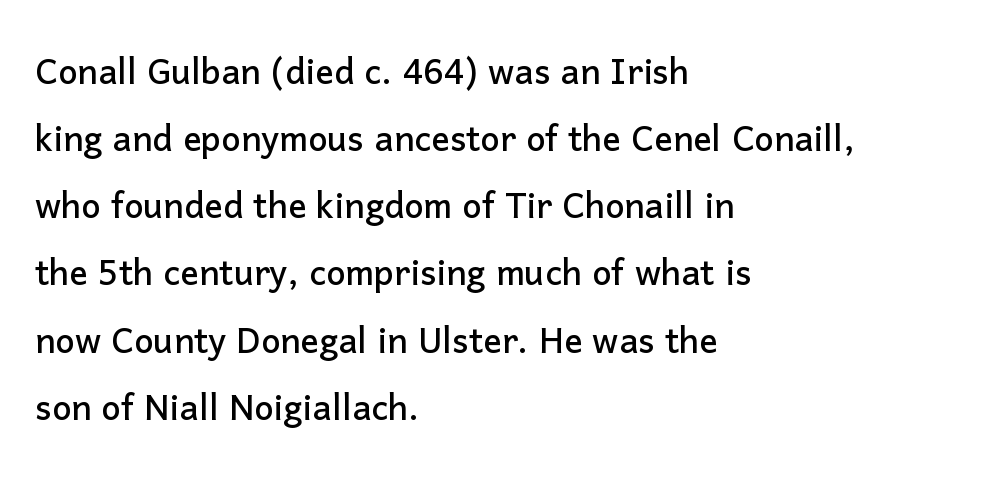
Q: Is the text italic (slanted)? A: No, it is upright.
Q: Is the typeface a serif or a sans-serif typeface? A: Sans-serif.
Q: Is the text underlined? A: No.
Q: How is the paragraph aligned? A: Left-aligned.
Q: Is the spacing between letters normal or unusually wide? A: Normal.
Q: Is the spacing between lines tight, normal or loose? A: Normal.
Q: Width (condensed, normal, or wide)? A: Normal.
Q: Stroke contrast? A: Low.
Q: x-height? A: Medium.
Q: Monospaced? A: No.
